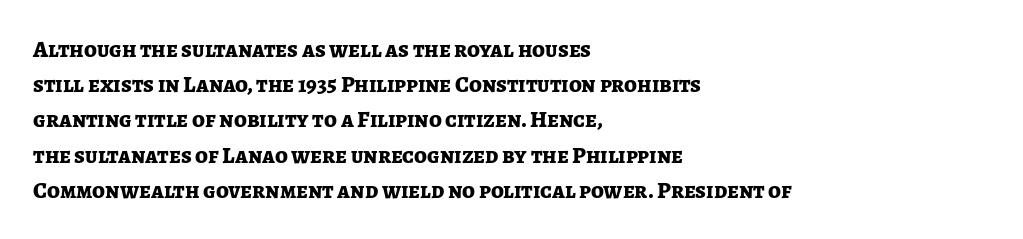
Each new line begins a customary step beneath the previous one. This rendering leaves character spacing at its baseline value. The lettering stays uniformly vertical, giving the passage a roman look. This rendering features lettering with no underline. A student would call this left alignment; a typographer would say flush left, rag right. Is the type bold? Yes — the strokes are clearly thick and heavy.
